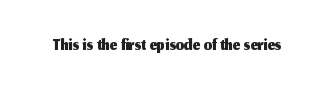
The image shows 26 px text type, upright; set normal letter spacing, not underlined.
